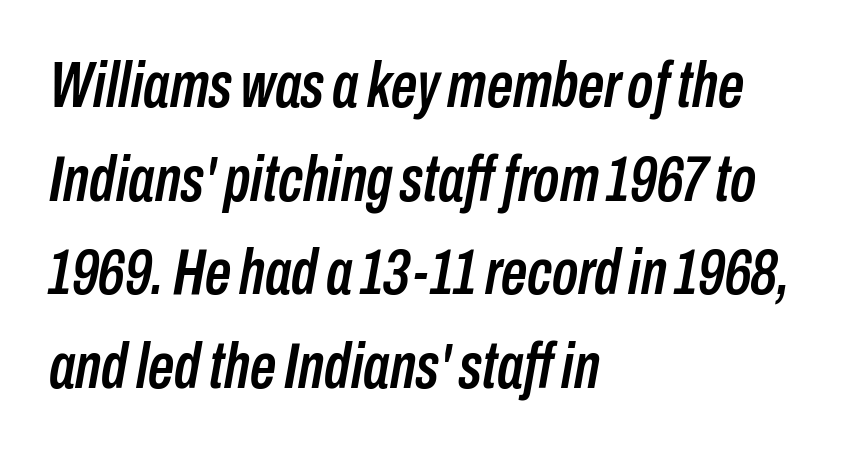
Q: Is the text italic (slanted)? A: Yes, it leans right by about 10 degrees.
Q: Is the text underlined? A: No.
Q: How is the paragraph aligned? A: Left-aligned.
Q: Is the spacing between letters normal or unusually wide? A: Normal.
Q: Is the spacing between lines tight, normal or loose? A: Normal.
Q: Width (condensed, normal, or wide)? A: Condensed.
Q: Stroke contrast? A: Low.
Q: x-height? A: Medium.
Q: Monospaced? A: No.
